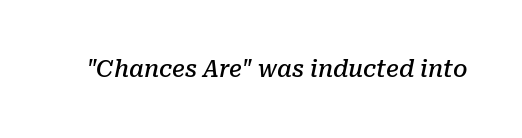
Each word holds together tightly as a unit, with standard inter-letter gaps. The sample has been set in demibold, a notch under bold. Check under the words: just untouched page. Quick note: italic.
